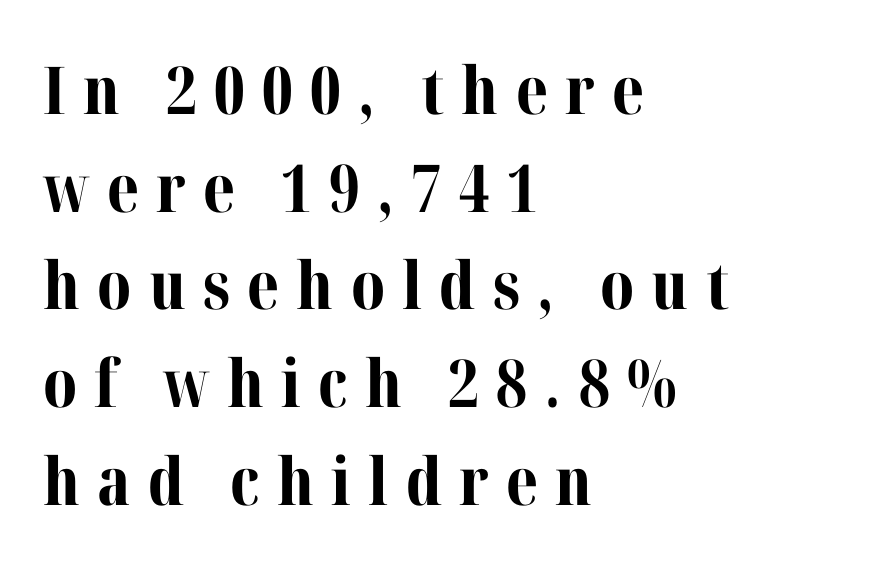
Q: Is the text bold? A: Yes.
Q: Is the text italic (slanted)? A: No, it is upright.
Q: Is the typeface a serif or a sans-serif typeface? A: Serif.
Q: Is the text underlined? A: No.
Q: How is the paragraph aligned? A: Left-aligned.
Q: Is the spacing between letters normal or unusually wide? A: Unusually wide.
Q: Is the spacing between lines tight, normal or loose? A: Normal.
Q: Width (condensed, normal, or wide)? A: Normal.
Q: Stroke contrast? A: Medium.
Q: x-height? A: Medium.
Q: Monospaced? A: No.
